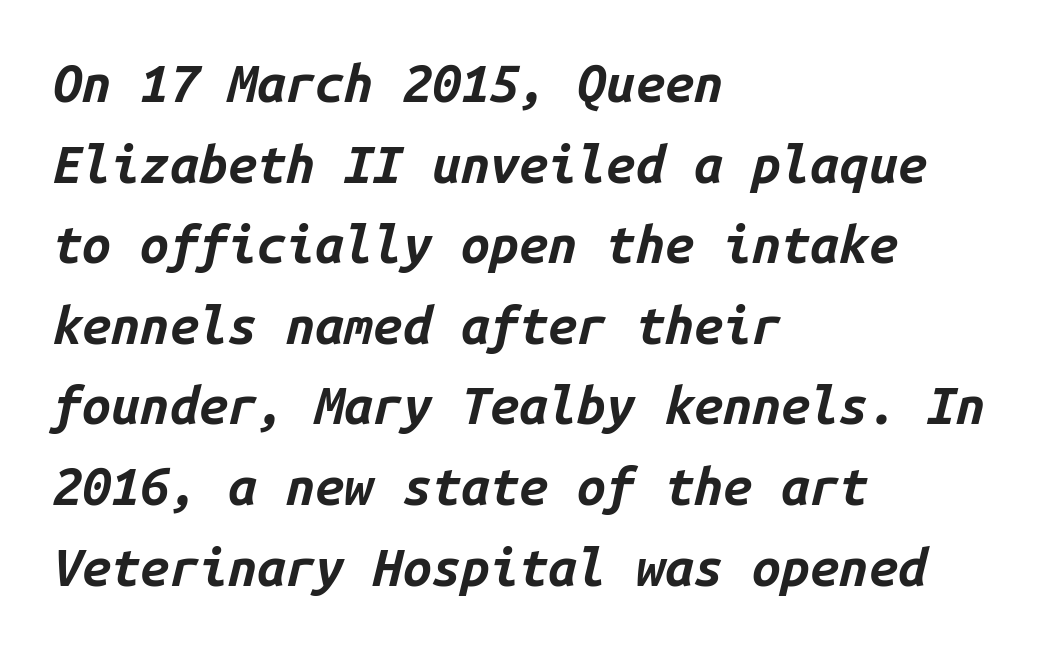
The image shows 52 px bold type, italic (leaning right), monospaced; set left-aligned, normal line spacing (1.55x), normal letter spacing, not underlined; low stroke contrast and a medium x-height.
